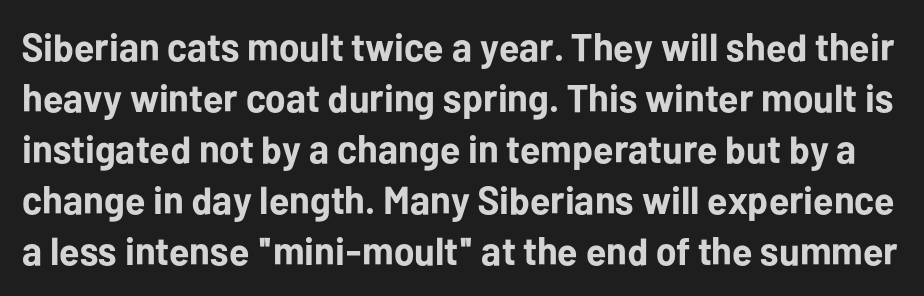
What weight is shown? A full bold with thick strokes. This is sans-serif lettering, the kind often seen on screens and signage. The line-height multiplier appears to be the usual default. You can tell it's not italic because the verticals are truly vertical. Spacing verdict: proportional, widths tailored to each character.
